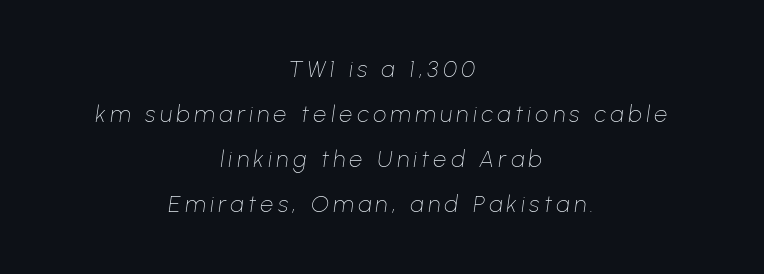
{"italic": "yes", "lean": "right", "slant_degrees": 8, "bold": "no", "underline": "no", "align": "center", "line_spacing": "loose", "line_spacing_ratio": 1.96, "letter_spacing": "wide", "letter_spacing_em": 0.2, "glyph_px": 23}
